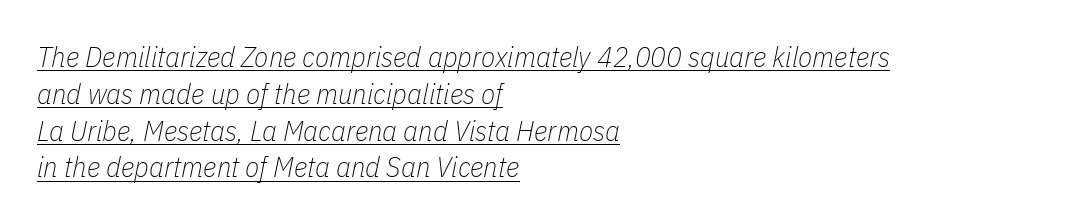
Q: Is the text bold? A: No.
Q: Is the text italic (slanted)? A: Yes, it leans right by about 11 degrees.
Q: Is the text underlined? A: Yes.
Q: How is the paragraph aligned? A: Left-aligned.
Q: Is the spacing between letters normal or unusually wide? A: Normal.
Q: Is the spacing between lines tight, normal or loose? A: Normal.
Q: Width (condensed, normal, or wide)? A: Condensed.
Q: Stroke contrast? A: Low.
Q: x-height? A: Medium.
Q: Monospaced? A: No.
